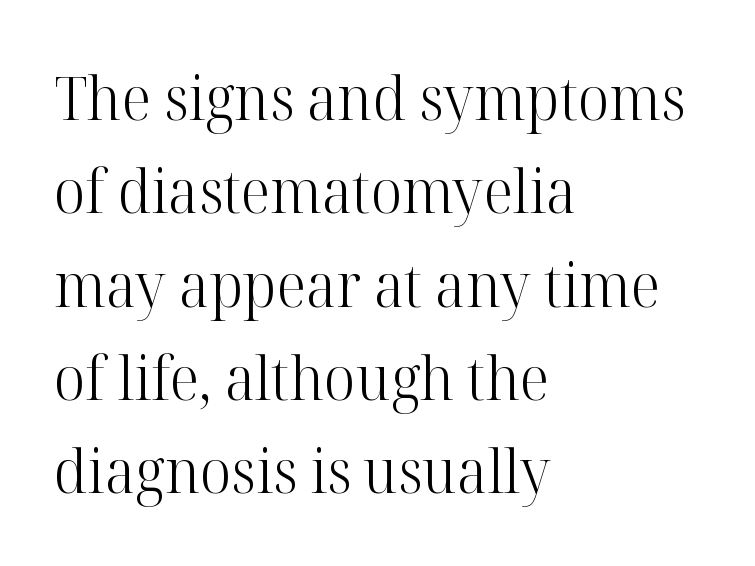
The image shows 61 px light serif type, upright; set left-aligned, normal line spacing (1.53x), normal letter spacing, not underlined; high stroke contrast and a medium x-height.
